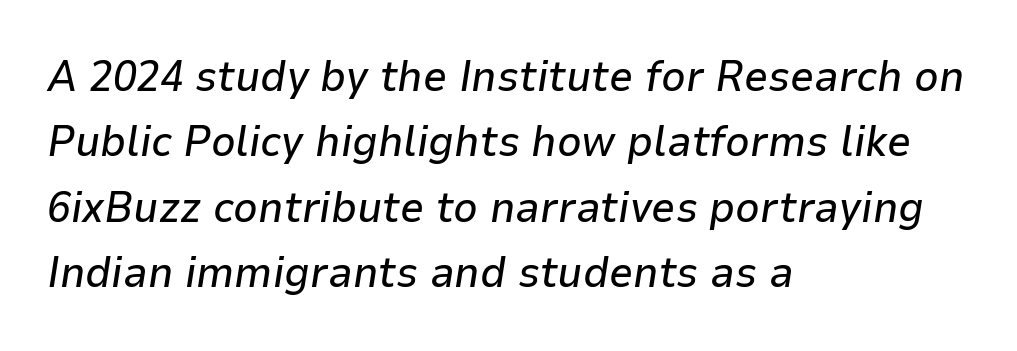
Compared with typical body copy, the letter spacing here is the same. The text block is weighted toward the left margin, trailing off unevenly rightward. Characters are canted at an angle relative to the baseline's perpendicular. Descender tails drop into unmarked territory. Do the characters align in a grid? No, the font is proportional. Leading: standard.
